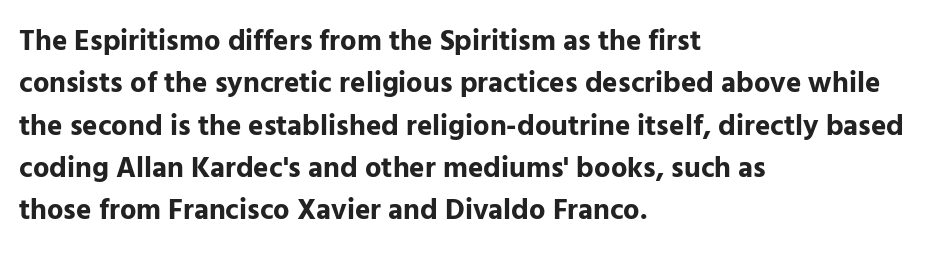
The image shows 29 px bold sans-serif type, upright; set left-aligned, normal line spacing (1.46x), normal letter spacing, not underlined; low stroke contrast and a medium x-height.
